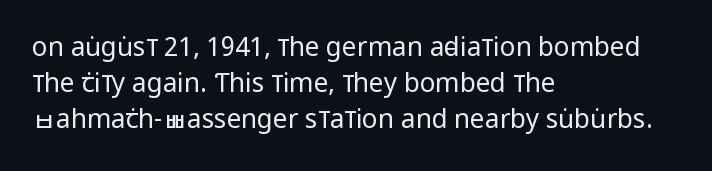
The image shows 26 px text type, upright; set left-aligned, normal line spacing (1.38x), normal letter spacing, not underlined.
